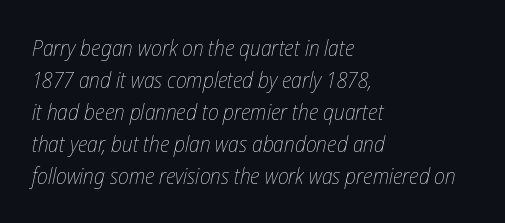
{"italic": "yes", "lean": "right", "slant_degrees": 12, "bold": "no", "underline": "no", "align": "left", "line_spacing": "normal", "line_spacing_ratio": 1.45, "letter_spacing": "normal", "letter_spacing_em": 0.0, "glyph_px": 22}
